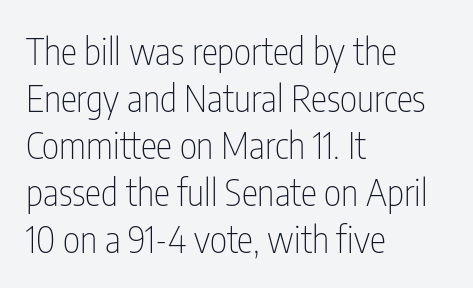
The image shows 37 px thin, condensed sans-serif type, upright; set left-aligned, normal line spacing (1.27x), normal letter spacing, not underlined; low stroke contrast and a medium x-height.
